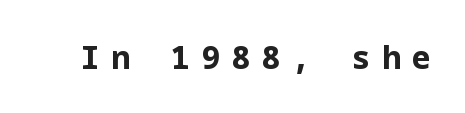
{"serif": "no", "italic": "no", "bold": "yes", "weight": "bold", "width": "normal", "stroke_contrast": "low", "x_height": "medium", "underline": "no", "letter_spacing": "wide", "letter_spacing_em": 0.34, "glyph_px": 32}
